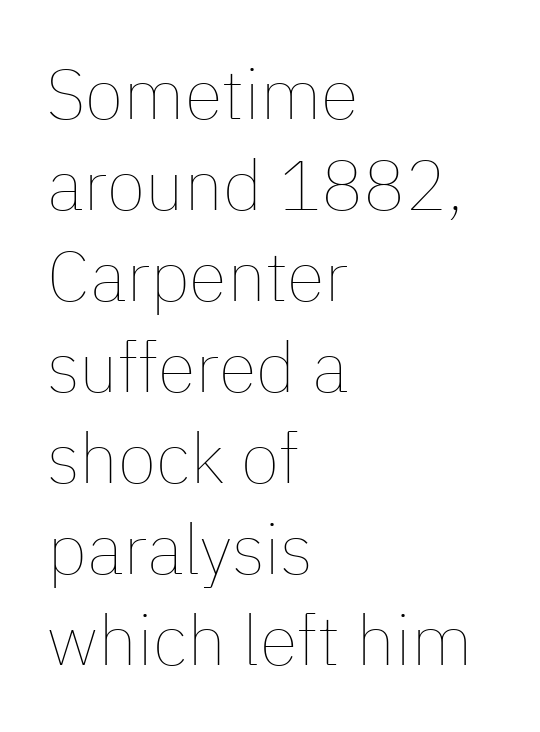
{"italic": "no", "bold": "no", "weight": "thin", "width": "normal", "stroke_contrast": "low", "x_height": "medium", "monospaced": "no", "underline": "no", "align": "left", "line_spacing": "normal", "line_spacing_ratio": 1.3, "letter_spacing": "normal", "letter_spacing_em": 0.0, "glyph_px": 70}
